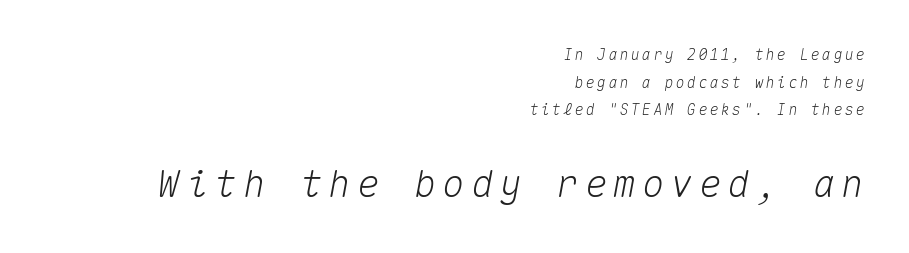
The image shows 38 px text type, italic (leaning right), monospaced; set right-aligned, line spacing 1.85x, not underlined; the second (bottom) block is 2.53x larger; medium stroke contrast and a medium x-height.
